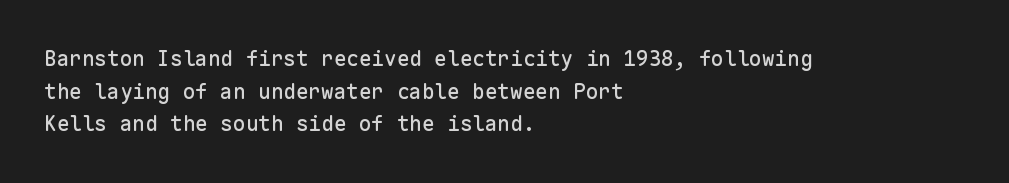
The line-height multiplier appears to be the usual default. Posture: straight, roman, zero tilt. This sample uses plain, unmodified letter spacing. No word sits above an underline.
